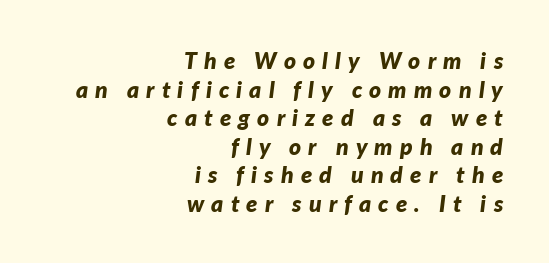
Anything drawn beneath the words? Only blank space. The tracking jumps out immediately: characters are airy and widely separated. There's an unmistakable incline to the writing here. Each line ends at the same right margin while the left side varies.
